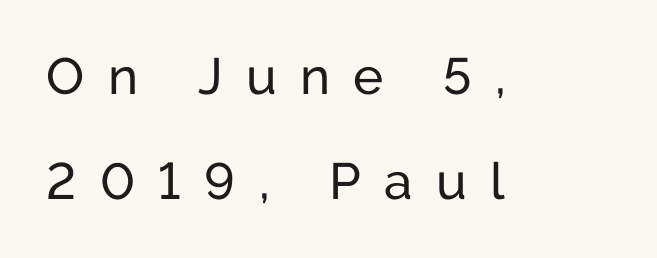
The image shows 51 px sans-serif type, upright; set left-aligned, loose line spacing (2.06x), unusually wide letter spacing (+0.46 em), not underlined; low stroke contrast and a medium x-height.
